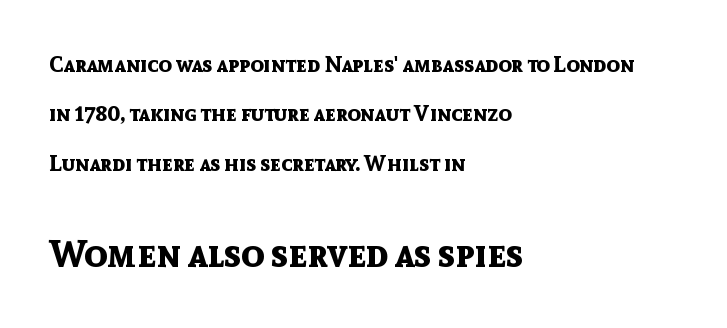
Q: Is the text bold? A: Yes.
Q: Is the text italic (slanted)? A: No, it is upright.
Q: Is the typeface a serif or a sans-serif typeface? A: Sans-serif.
Q: Is the text underlined? A: No.
Q: How is the paragraph aligned? A: Left-aligned.
Q: Is the spacing between letters normal or unusually wide? A: Normal.
Q: Is the spacing between lines tight, normal or loose? A: Loose.
Q: Which block of text is set in a larger size, the first (top) or the second (bottom)? A: The second (bottom) one.
Q: Width (condensed, normal, or wide)? A: Normal.
Q: x-height? A: Medium.
Q: Monospaced? A: No.
